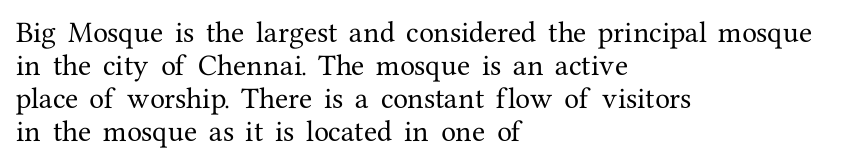
Q: Is the text italic (slanted)? A: No, it is upright.
Q: Is the text underlined? A: No.
Q: How is the paragraph aligned? A: Left-aligned.
Q: Is the spacing between letters normal or unusually wide? A: Normal.
Q: Is the spacing between lines tight, normal or loose? A: Normal.
